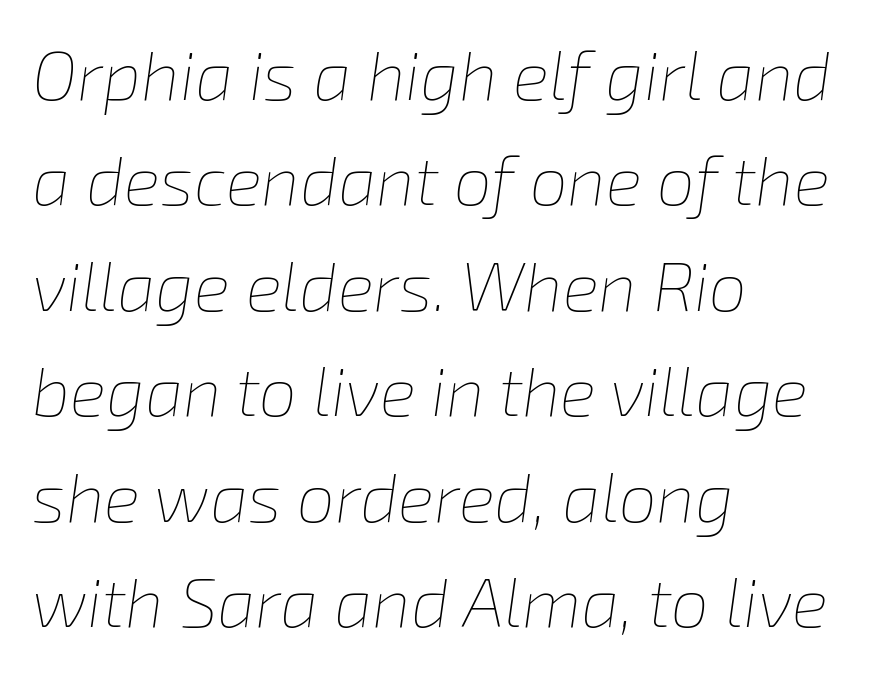
Q: Is the text bold? A: No.
Q: Is the text italic (slanted)? A: Yes, it leans right by about 8 degrees.
Q: Is the text underlined? A: No.
Q: How is the paragraph aligned? A: Left-aligned.
Q: Is the spacing between letters normal or unusually wide? A: Normal.
Q: Is the spacing between lines tight, normal or loose? A: Normal.
Q: Width (condensed, normal, or wide)? A: Normal.
Q: Stroke contrast? A: Low.
Q: x-height? A: Medium.
Q: Monospaced? A: No.
